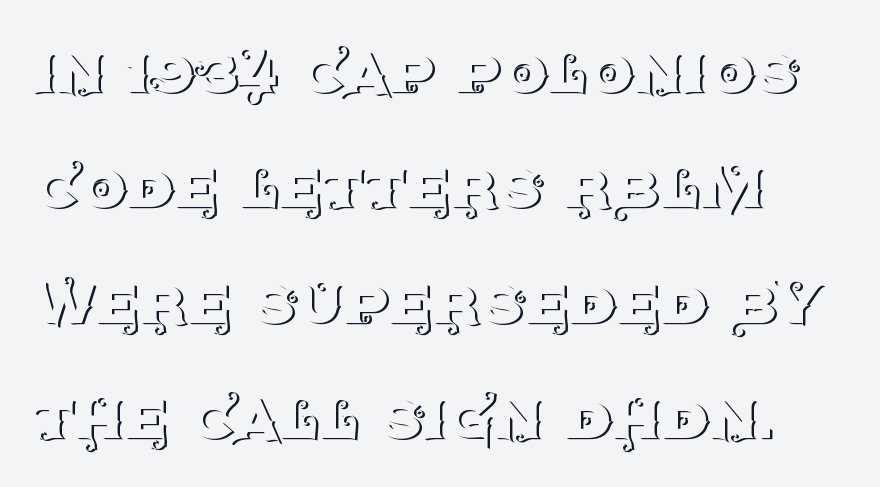
A typesetter would call this proportional, since set widths differ per character. Short and long lines alike share a common starting point at left. These lines are composed in type with serifs. The block of text has a typical density, with ordinary space between rows. You can tell it's not italic because the verticals are truly vertical.
